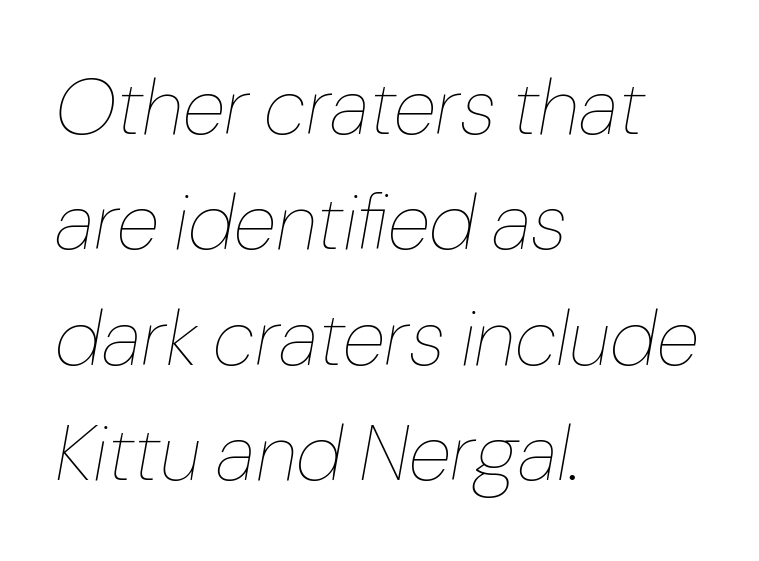
Q: Is the text bold? A: No.
Q: Is the text italic (slanted)? A: Yes, it leans right by about 10 degrees.
Q: Is the text underlined? A: No.
Q: How is the paragraph aligned? A: Left-aligned.
Q: Is the spacing between letters normal or unusually wide? A: Normal.
Q: Is the spacing between lines tight, normal or loose? A: Normal.
Q: Width (condensed, normal, or wide)? A: Normal.
Q: Stroke contrast? A: Low.
Q: x-height? A: Medium.
Q: Monospaced? A: No.
